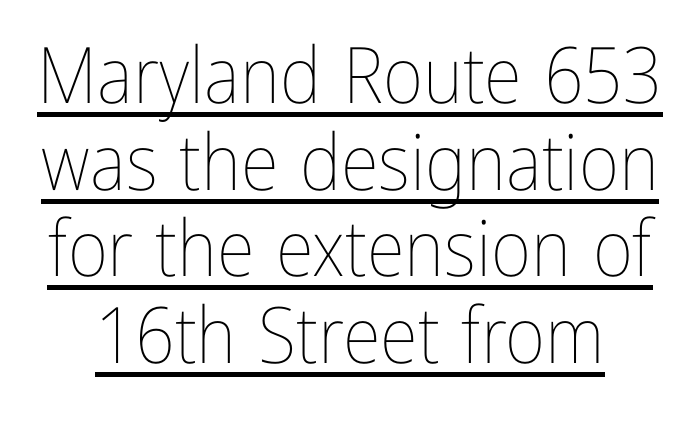
{"italic": "no", "bold": "no", "weight": "thin", "width": "condensed", "stroke_contrast": "low", "x_height": "medium", "monospaced": "no", "underline": "yes", "line_spacing": "tight", "line_spacing_ratio": 1.11, "letter_spacing": "normal", "letter_spacing_em": 0.0, "glyph_px": 78}
